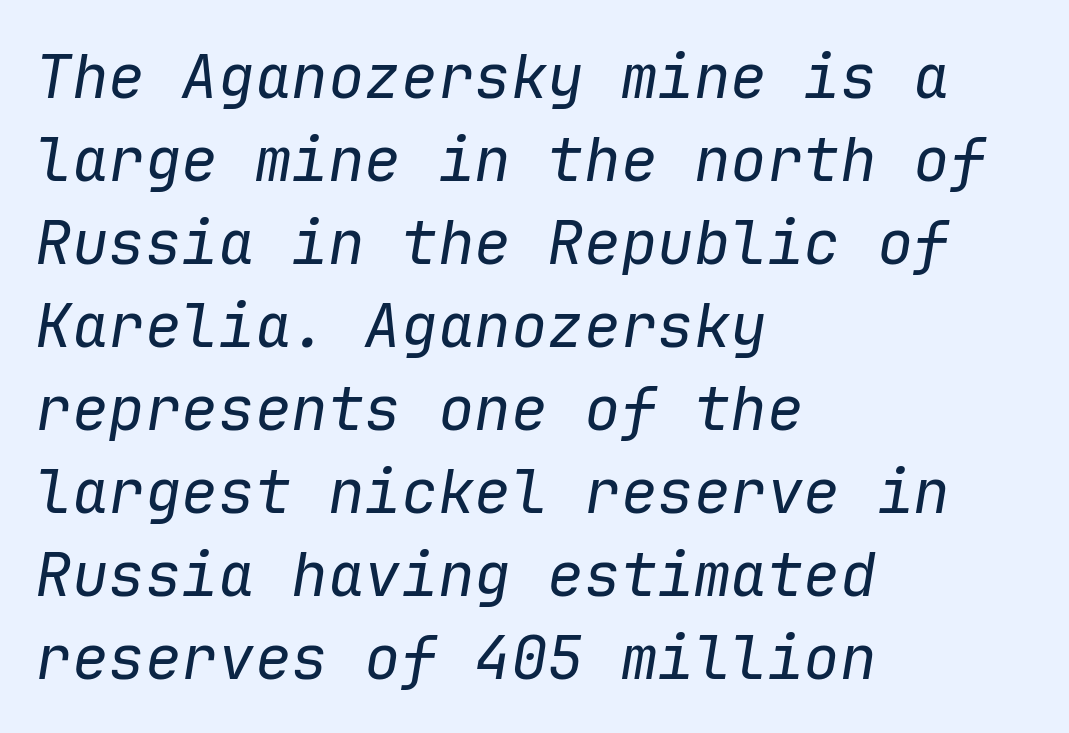
{"italic": "yes", "lean": "right", "slant_degrees": 9, "bold": "no", "weight": "regular", "width": "normal", "stroke_contrast": "low", "x_height": "medium", "monospaced": "yes", "underline": "no", "align": "left", "line_spacing": "normal", "line_spacing_ratio": 1.36, "letter_spacing": "normal", "letter_spacing_em": 0.0, "glyph_px": 61}
